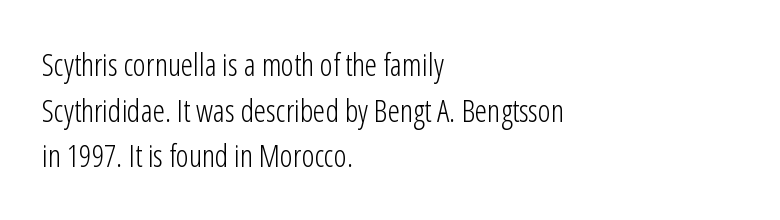
{"serif": "no", "italic": "no", "bold": "no", "weight": "light", "width": "condensed", "stroke_contrast": "low", "x_height": "medium", "monospaced": "no", "underline": "no", "align": "left", "line_spacing": "normal", "line_spacing_ratio": 1.47, "letter_spacing": "normal", "letter_spacing_em": 0.0, "glyph_px": 31}
